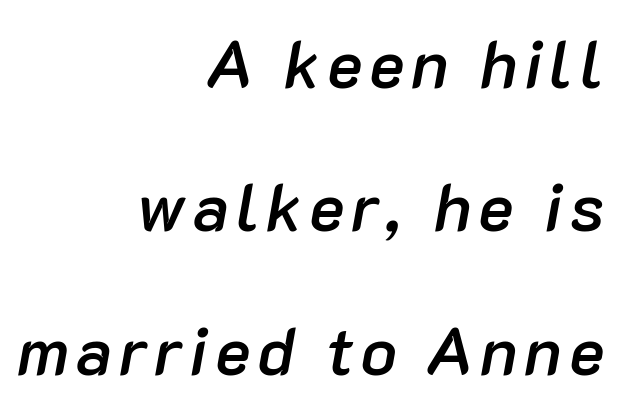
The image shows 67 px semibold type, italic (leaning right); set right-aligned, loose line spacing (2.14x), not underlined; low stroke contrast and a medium x-height.
